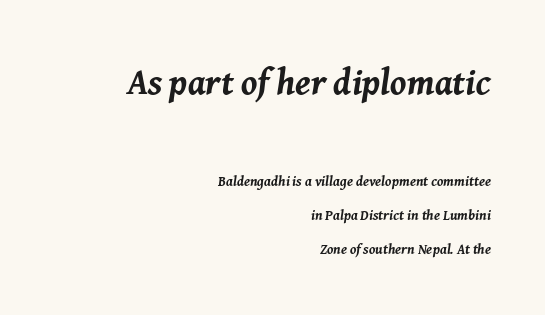
The image shows 36 px bold type, italic (leaning right); set right-aligned, loose line spacing (2.43x), normal letter spacing, not underlined; the first (top) block is 2.57x larger; medium stroke contrast and a medium x-height.
